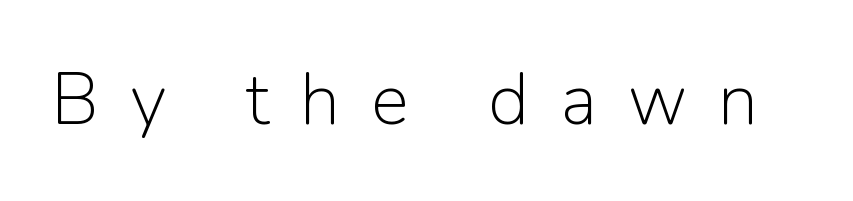
Rule under the text: the space is simply empty. Each letter keeps its own natural width here, so spacing adapts to shape. This sample uses a sans-serif face. Weight class: somewhere from thin through regular. Does the lettering tilt? It doesn't — this is upright. The line texture is sparse and dotted thanks to wide tracking.
